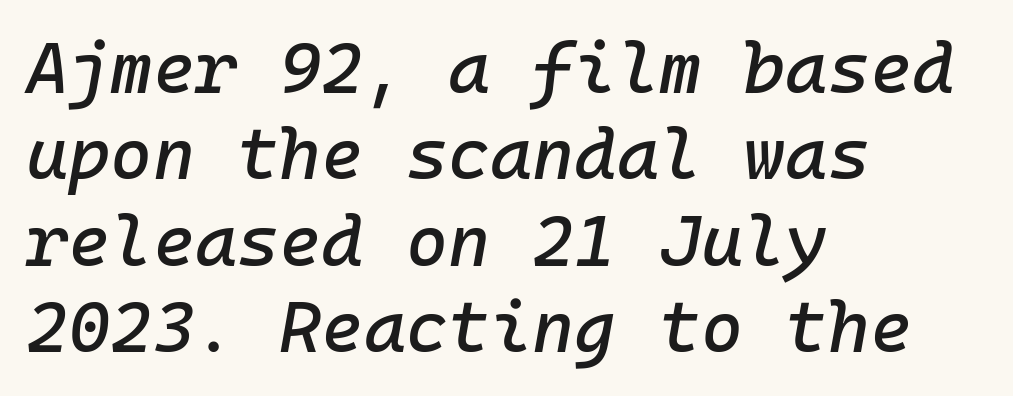
Check the space under the baseline: it is left empty. Do the characters align in a grid? Yes, the font is monospaced. Each word holds together tightly as a unit, with standard inter-letter gaps. Is the block centered? No — it sits flush against the left margin. The typography opts for an oblique posture over an upright one.
